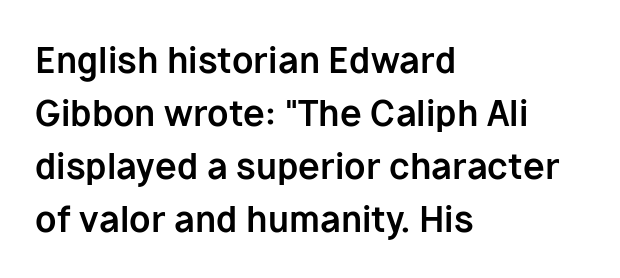
{"serif": "no", "italic": "no", "bold": "yes", "weight": "bold", "width": "normal", "stroke_contrast": "low", "x_height": "medium", "monospaced": "no", "underline": "no", "align": "left", "line_spacing": "normal", "line_spacing_ratio": 1.51, "letter_spacing": "normal", "letter_spacing_em": 0.0, "glyph_px": 35}
